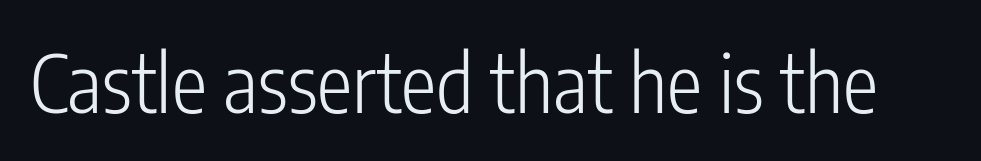
Q: Is the text bold? A: No.
Q: Is the text italic (slanted)? A: No, it is upright.
Q: Is the typeface a serif or a sans-serif typeface? A: Sans-serif.
Q: Is the text underlined? A: No.
Q: Is the spacing between letters normal or unusually wide? A: Normal.
Q: Width (condensed, normal, or wide)? A: Condensed.
Q: Stroke contrast? A: Low.
Q: x-height? A: Medium.
Q: Monospaced? A: No.
